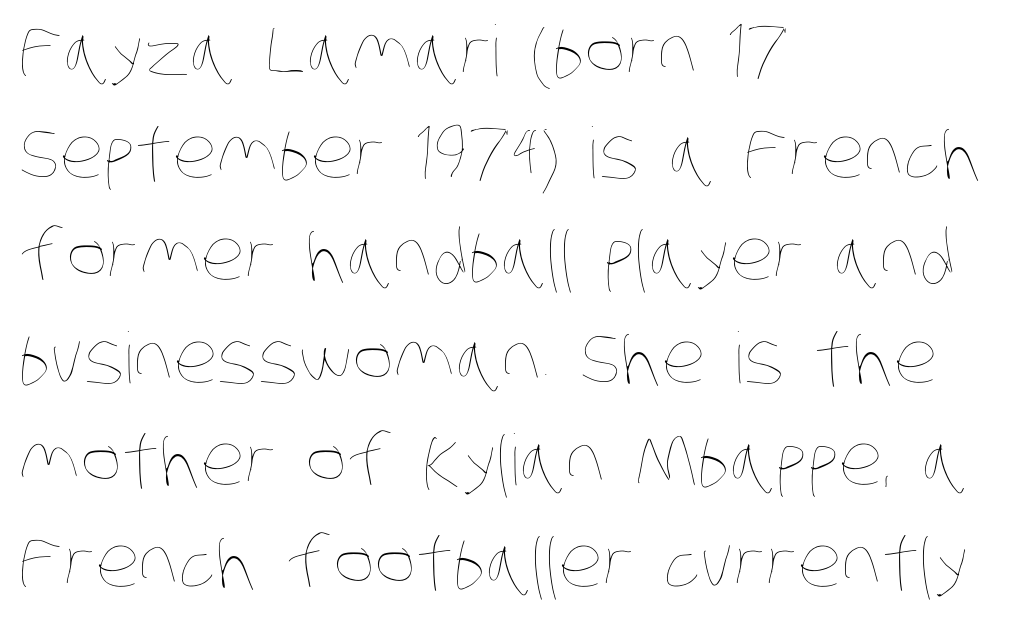
The image shows 70 px thin, condensed type; set left-aligned, normal line spacing (1.46x), normal letter spacing, not underlined; low stroke contrast and a large x-height.
